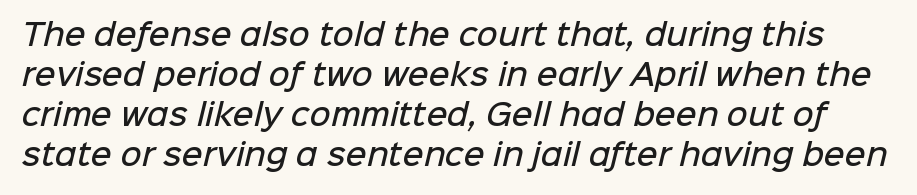
The image shows 29 px semibold sans-serif type; set normal line spacing (1.38x), normal letter spacing, not underlined; low stroke contrast and a medium x-height.
